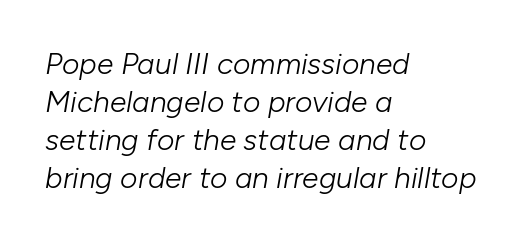
{"italic": "yes", "lean": "right", "slant_degrees": 10, "bold": "no", "weight": "light", "width": "normal", "stroke_contrast": "low", "x_height": "medium", "monospaced": "no", "underline": "no", "align": "left", "line_spacing": "normal", "line_spacing_ratio": 1.27, "letter_spacing": "normal", "letter_spacing_em": 0.0, "glyph_px": 30}
